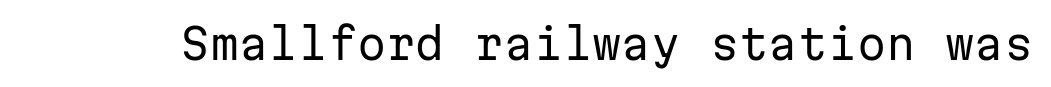
{"serif": "no", "italic": "no", "bold": "no", "weight": "regular", "width": "normal", "stroke_contrast": "low", "x_height": "medium", "monospaced": "yes", "underline": "no", "letter_spacing": "normal", "letter_spacing_em": 0.0, "glyph_px": 42}
